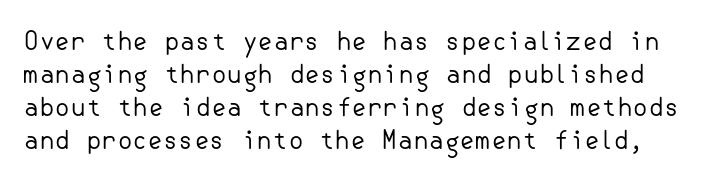
The specimen omits any rule beneath the text block's lines. Regular leading. A typesetter would call this zero additional tracking. No heavy texture on the line: the type isn't bold.
